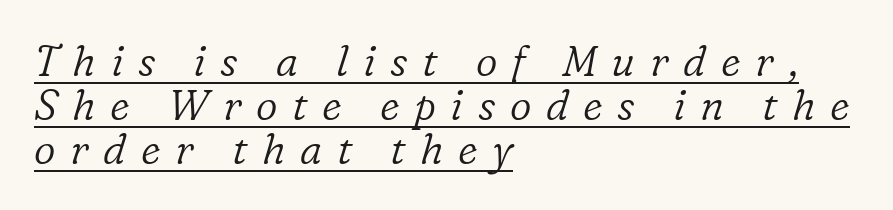
The passage shown is typed in a proportional face where columns would drift. Is this a sans? No — the strokes have serifs. The sample's only ornament is a line tracing under the words. The ragged edge is on the right, which tells us the setting is flush left. If you measured baseline to baseline, you'd find a short distance.
